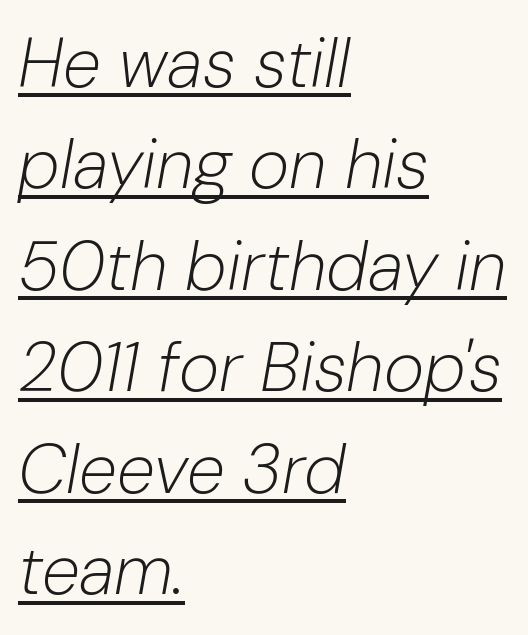
Is this a fixed-width face? No — the glyphs have proportional, varying widths. Vertically, the passage feels balanced, rows spaced as you'd expect. Left-aligned paragraph, ragged on the right. Caption: lettering with a line underneath.
